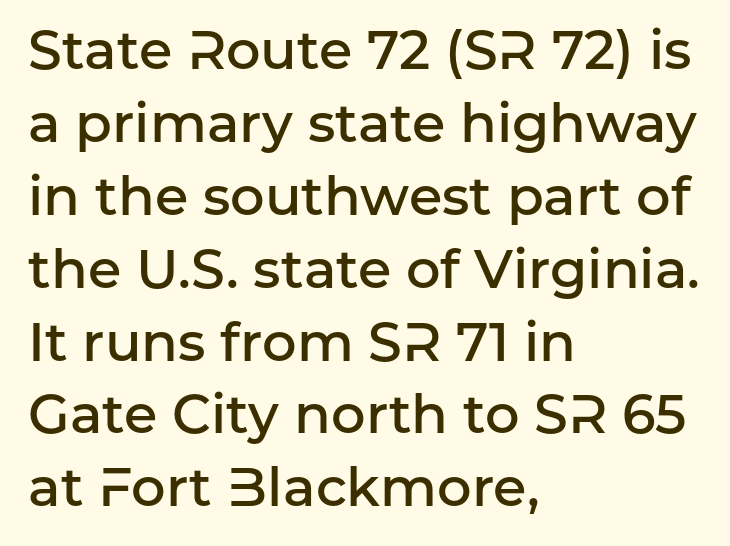
{"serif": "no", "italic": "no", "bold": "semi", "weight": "semibold", "width": "normal", "stroke_contrast": "low", "x_height": "medium", "monospaced": "no", "underline": "no", "align": "left", "line_spacing": "normal", "line_spacing_ratio": 1.35, "letter_spacing": "normal", "letter_spacing_em": 0.0, "glyph_px": 54}
